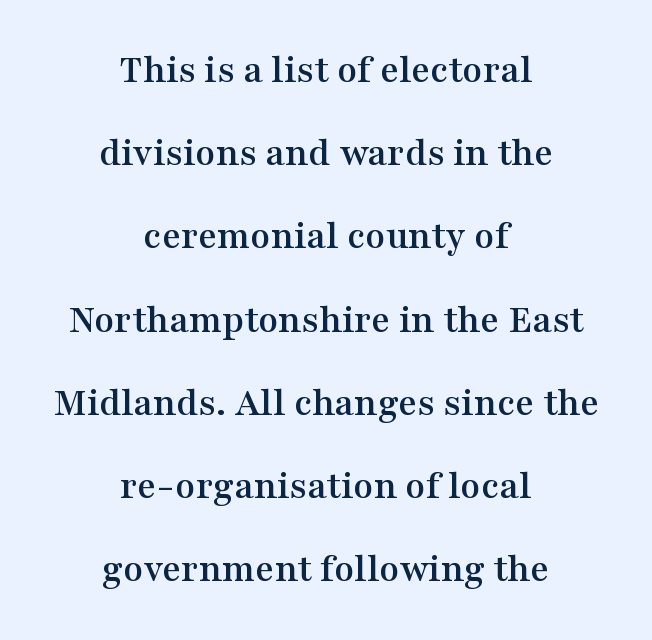
Q: Is the text italic (slanted)? A: No, it is upright.
Q: Is the typeface a serif or a sans-serif typeface? A: Serif.
Q: Is the text underlined? A: No.
Q: How is the paragraph aligned? A: Centered.
Q: Is the spacing between letters normal or unusually wide? A: Normal.
Q: Is the spacing between lines tight, normal or loose? A: Loose.
Q: Width (condensed, normal, or wide)? A: Wide.
Q: Stroke contrast? A: Medium.
Q: x-height? A: Medium.
Q: Monospaced? A: No.
